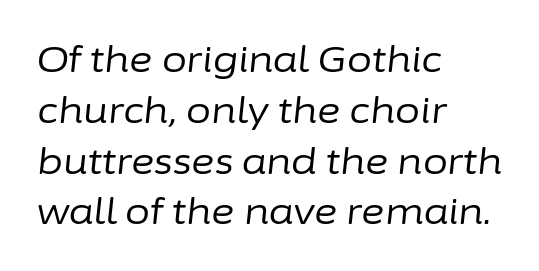
The image shows 36 px regular-weight type, italic (leaning right); set left-aligned, normal line spacing (1.41x), normal letter spacing, not underlined; low stroke contrast and a medium x-height.
